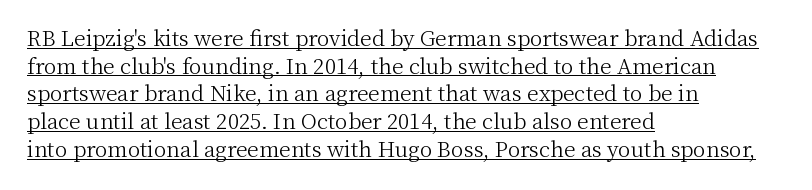
Q: Is the text bold? A: No.
Q: Is the text italic (slanted)? A: No, it is upright.
Q: Is the text underlined? A: Yes.
Q: How is the paragraph aligned? A: Left-aligned.
Q: Is the spacing between letters normal or unusually wide? A: Normal.
Q: Is the spacing between lines tight, normal or loose? A: Normal.
